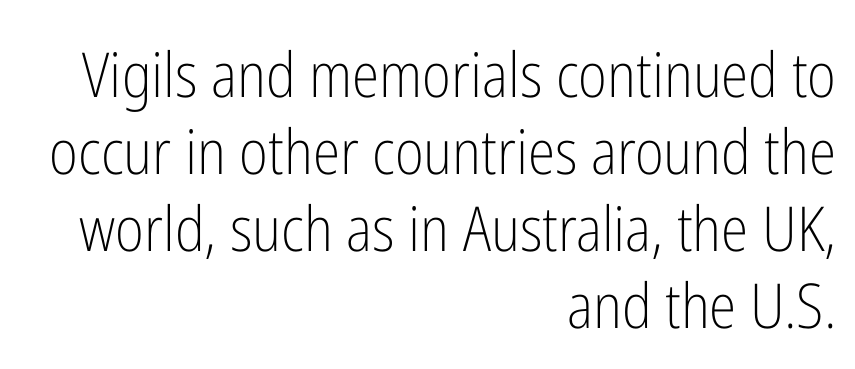
Observe the absence of serifs on each vertical stroke in this sample. Each letter keeps its own natural width here, so spacing adapts to shape. The baseline area is clear. Words appear dense and cohesive because spacing is normal. Do the letters lean? They stand straight.
